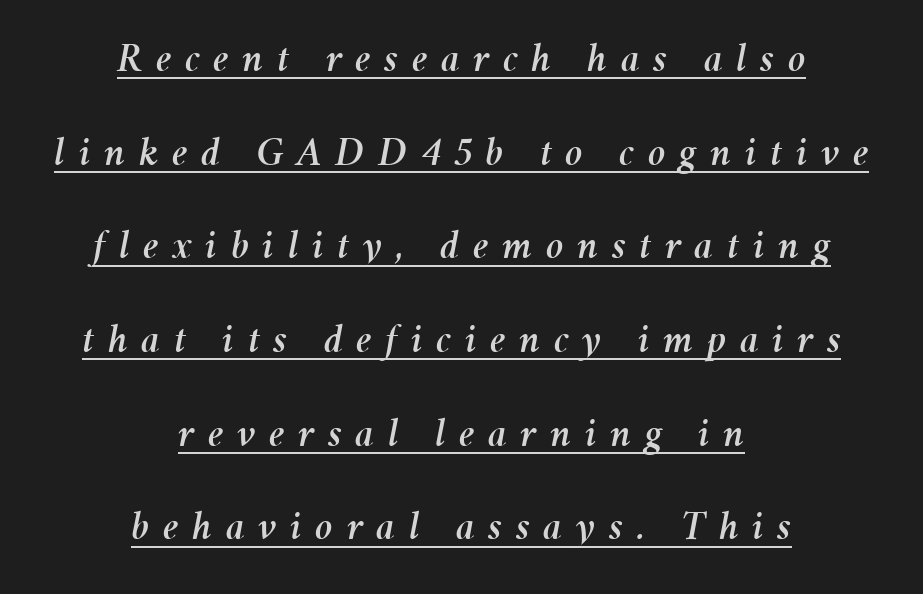
Think of a printed novel: that variable character pitch is what you see here. Tracking here is generous; glyphs stand well apart from one another. This sample uses an oblique cut, with every glyph tilted off the vertical. The glyphs are accompanied by a horizontal stroke just below them. The lines are spread far apart with generous leading. Short and long lines alike share a common midpoint.
